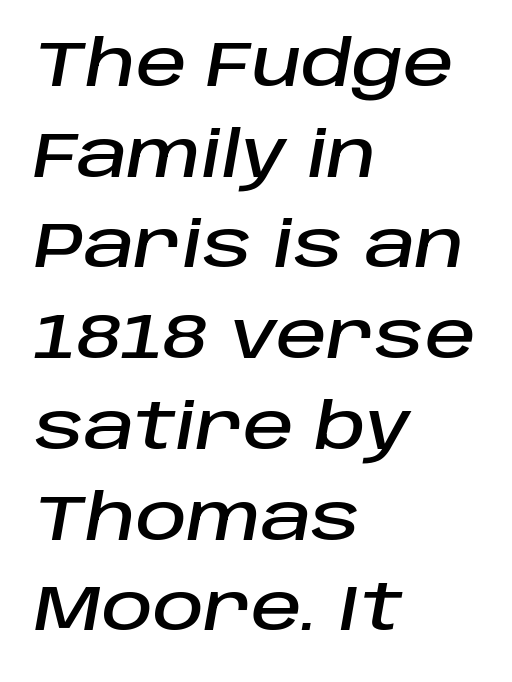
The block of text has a typical density, with ordinary space between rows. Each letter keeps its own natural width here, so spacing adapts to shape. The gaps between neighbouring characters are ordinary and unremarkable. The lines in this sample share a left origin and differ only in where they stop.
